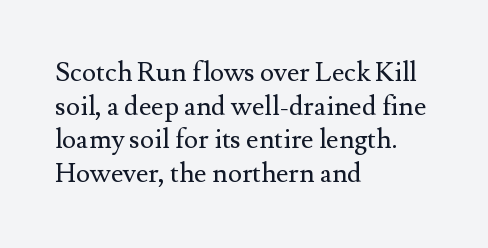
Whoever set this chose a conventional vertical rhythm. Each stroke keeps to a modest, everyday thickness or less. Is there any slant? The stems are plumb. Any mark beneath the type? The region is blank. Horizontal alignment here is leftward, the default for most running prose.
